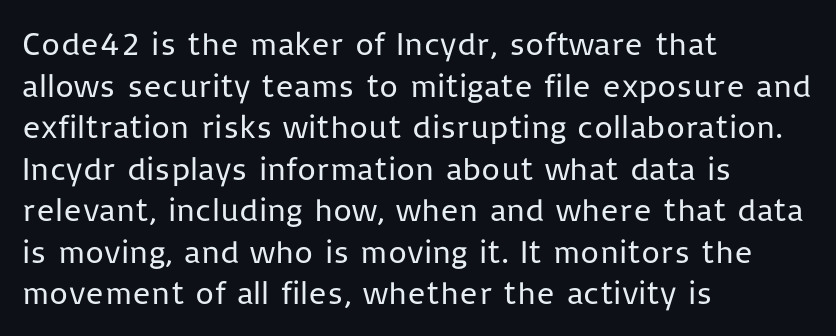
The image shows 33 px regular-weight sans-serif type, upright; set left-aligned, normal line spacing (1.26x), normal letter spacing, not underlined; low stroke contrast and a medium x-height.
